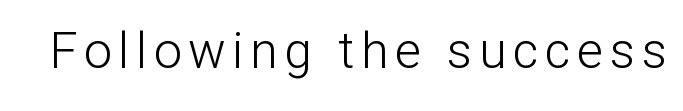
Q: Is the text bold? A: No.
Q: Is the text italic (slanted)? A: No, it is upright.
Q: Is the typeface a serif or a sans-serif typeface? A: Sans-serif.
Q: Is the text underlined? A: No.
Q: Width (condensed, normal, or wide)? A: Normal.
Q: Stroke contrast? A: Low.
Q: x-height? A: Medium.
Q: Monospaced? A: No.
